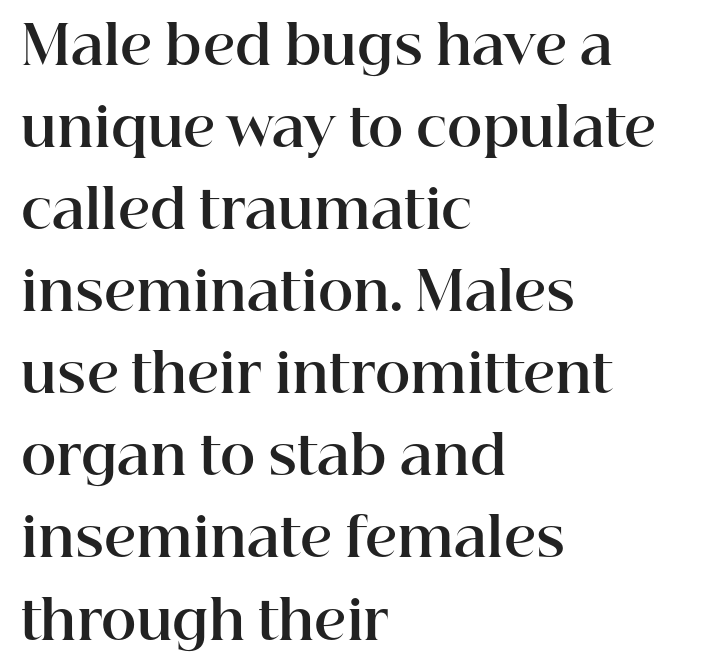
{"serif": "yes", "italic": "no", "bold": "yes", "weight": "bold", "width": "normal", "stroke_contrast": "high", "x_height": "medium", "monospaced": "no", "underline": "no", "align": "left", "line_spacing": "normal", "line_spacing_ratio": 1.52, "letter_spacing": "normal", "letter_spacing_em": 0.0, "glyph_px": 54}
